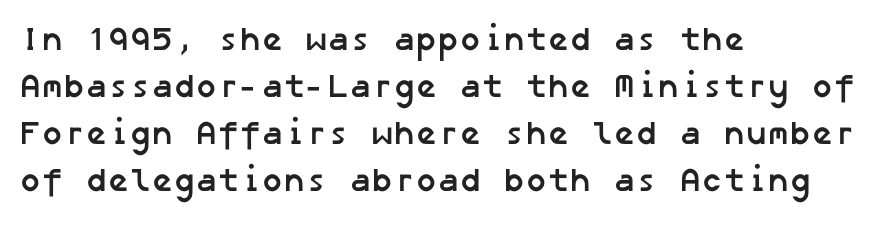
Does the type have serifs? No, each stem ends abruptly. Beneath every word, the page is bare. The rendering uses a moderate line-height, typical for paragraphs. Compared with an ordinary text face, these strokes are far heavier — a full bold. This sample is left-justified, so line endings fall wherever the words run out. Nothing unusual about the tracking: characters are spaced as the font intends.
